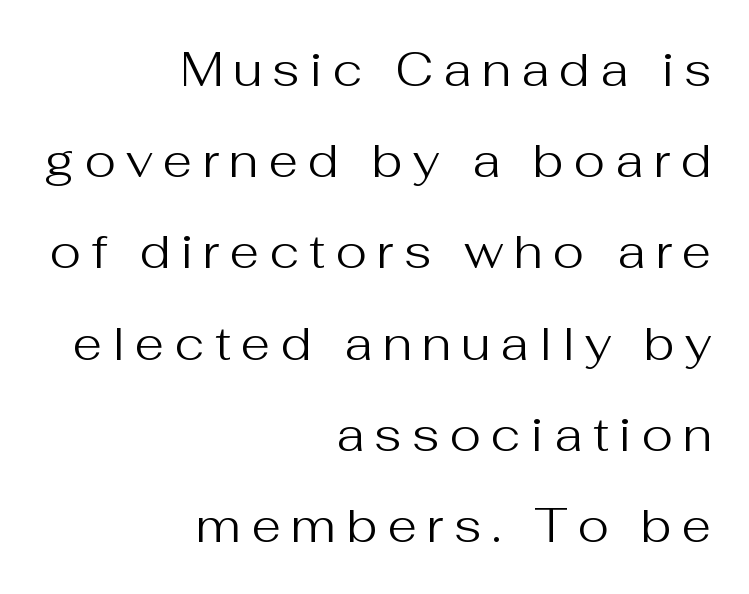
The image shows 48 px regular-weight sans-serif type, upright; set right-aligned, loose line spacing (1.9x), unusually wide letter spacing (+0.21 em), not underlined; medium stroke contrast and a medium x-height.
